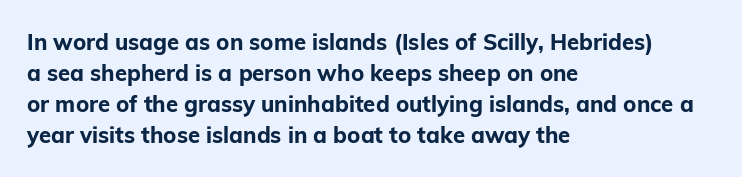
{"italic": "no", "bold": "yes", "underline": "no", "align": "left", "line_spacing": "normal", "line_spacing_ratio": 1.41, "letter_spacing": "normal", "letter_spacing_em": 0.0, "glyph_px": 22}
